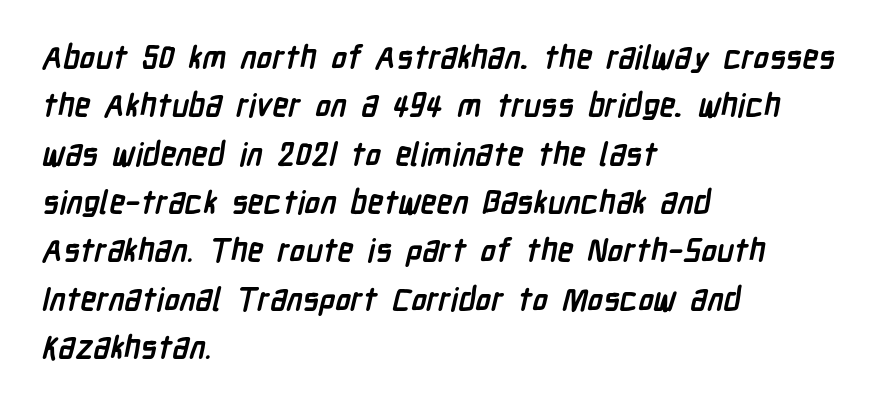
{"serif": "no", "bold": "yes", "weight": "semibold", "width": "condensed", "stroke_contrast": "low", "x_height": "medium", "monospaced": "no", "underline": "no", "align": "left", "line_spacing": "normal", "line_spacing_ratio": 1.51, "letter_spacing": "normal", "letter_spacing_em": 0.0, "glyph_px": 32}
